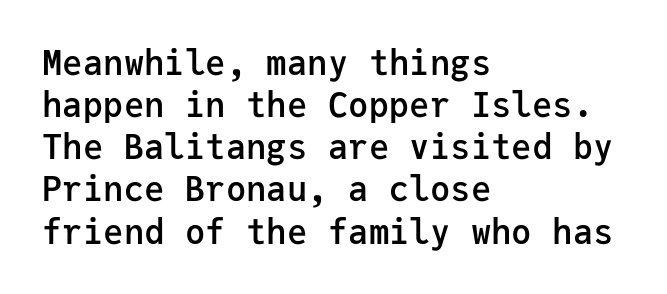
{"serif": "no", "italic": "no", "bold": "semi", "weight": "semibold", "width": "normal", "stroke_contrast": "low", "x_height": "medium", "monospaced": "yes", "underline": "no", "align": "left", "line_spacing_ratio": 1.24, "letter_spacing": "normal", "letter_spacing_em": 0.0, "glyph_px": 34}
